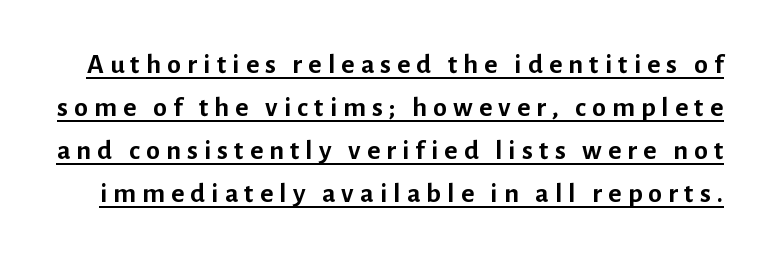
Q: Is the text bold? A: Yes.
Q: Is the text italic (slanted)? A: No, it is upright.
Q: Is the typeface a serif or a sans-serif typeface? A: Sans-serif.
Q: Is the text underlined? A: Yes.
Q: Is the spacing between letters normal or unusually wide? A: Unusually wide.
Q: Is the spacing between lines tight, normal or loose? A: Normal.
Q: Width (condensed, normal, or wide)? A: Normal.
Q: Stroke contrast? A: Low.
Q: x-height? A: Medium.
Q: Monospaced? A: No.
